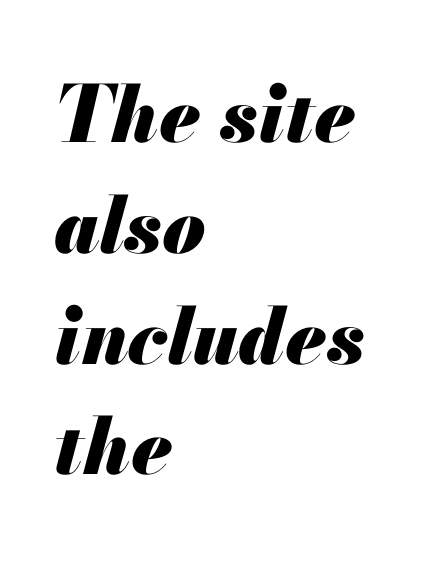
{"italic": "yes", "lean": "right", "slant_degrees": 13, "bold": "yes", "weight": "heavy", "width": "normal", "stroke_contrast": "medium", "x_height": "small", "monospaced": "no", "underline": "no", "align": "left", "line_spacing": "normal", "line_spacing_ratio": 1.42, "letter_spacing": "normal", "letter_spacing_em": 0.0, "glyph_px": 78}
